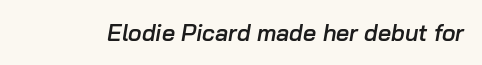
Each word holds together tightly as a unit, with standard inter-letter gaps. The sample has been set in demibold, a notch under bold. Check under the words: just untouched page. Quick note: italic.
